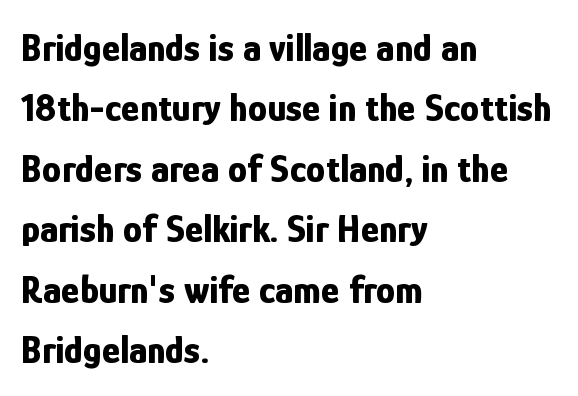
{"serif": "no", "italic": "no", "bold": "yes", "weight": "bold", "width": "condensed", "stroke_contrast": "low", "x_height": "medium", "monospaced": "no", "underline": "no", "align": "left", "line_spacing": "normal", "line_spacing_ratio": 1.55, "letter_spacing": "normal", "letter_spacing_em": 0.0, "glyph_px": 39}
